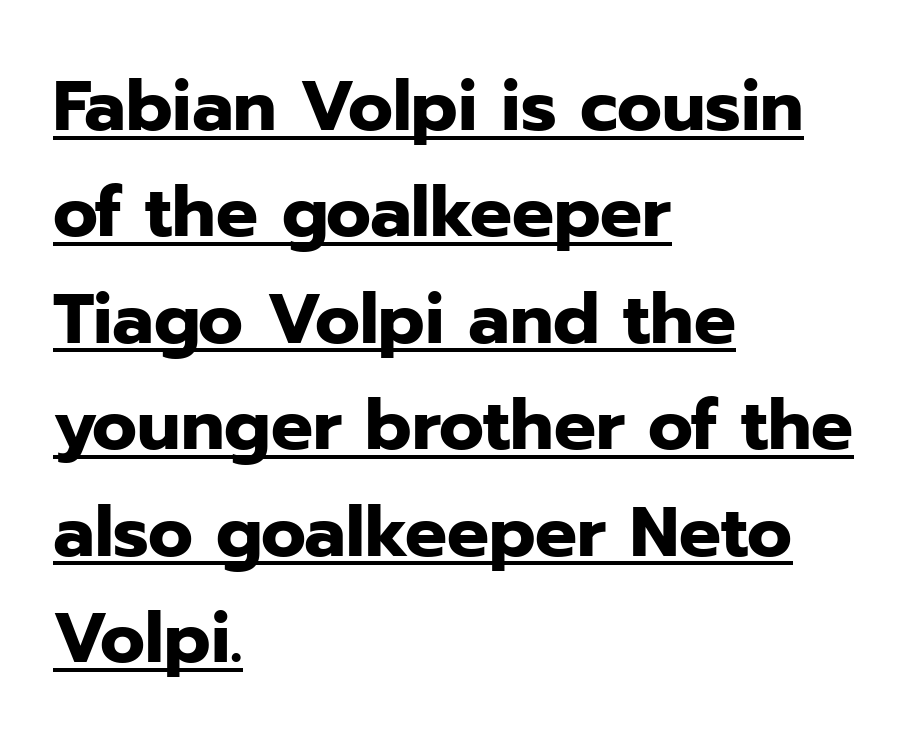
Q: Is the text bold? A: Yes.
Q: Is the text italic (slanted)? A: No, it is upright.
Q: Is the typeface a serif or a sans-serif typeface? A: Sans-serif.
Q: Is the text underlined? A: Yes.
Q: How is the paragraph aligned? A: Left-aligned.
Q: Is the spacing between letters normal or unusually wide? A: Normal.
Q: Is the spacing between lines tight, normal or loose? A: Normal.
Q: Width (condensed, normal, or wide)? A: Normal.
Q: Stroke contrast? A: Low.
Q: x-height? A: Medium.
Q: Monospaced? A: No.
